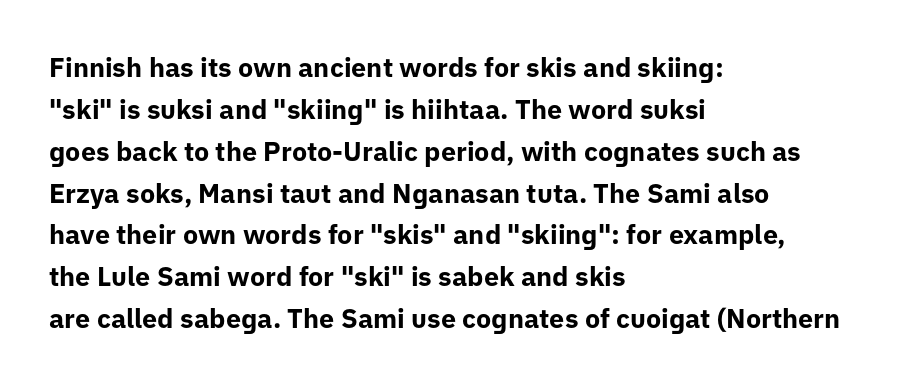
{"italic": "no", "bold": "yes", "underline": "no", "align": "left", "line_spacing": "normal", "line_spacing_ratio": 1.55, "letter_spacing": "normal", "letter_spacing_em": 0.0, "glyph_px": 27}
